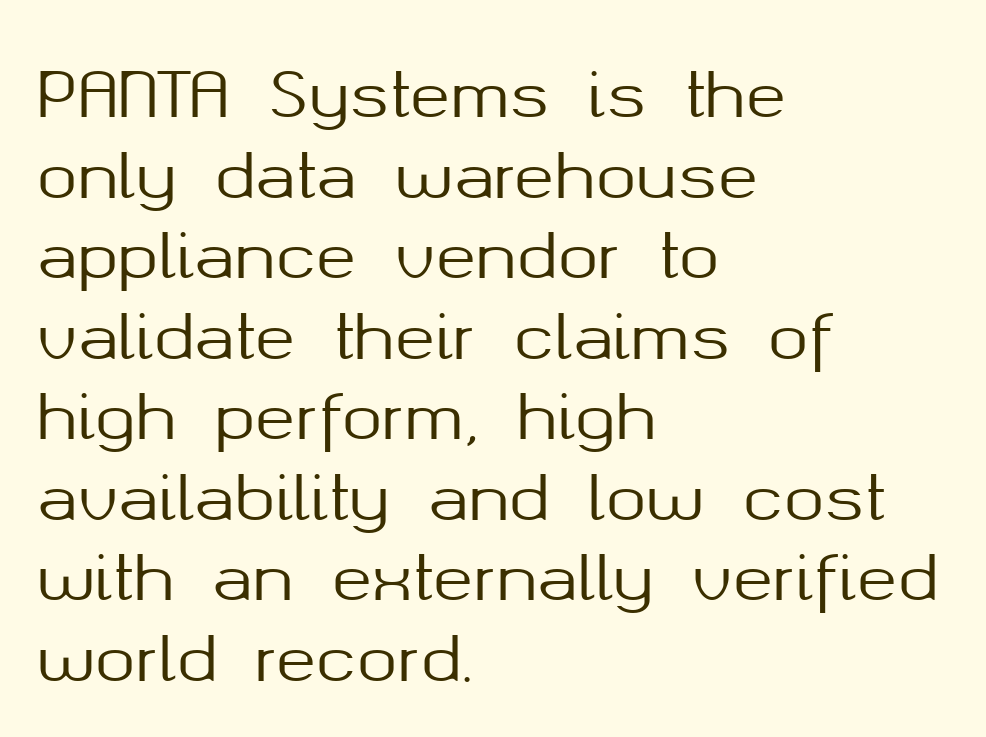
{"serif": "no", "italic": "no", "width": "normal", "stroke_contrast": "medium", "x_height": "medium", "monospaced": "no", "underline": "no", "align": "left", "line_spacing": "normal", "line_spacing_ratio": 1.32, "letter_spacing": "normal", "letter_spacing_em": 0.0, "glyph_px": 61}
